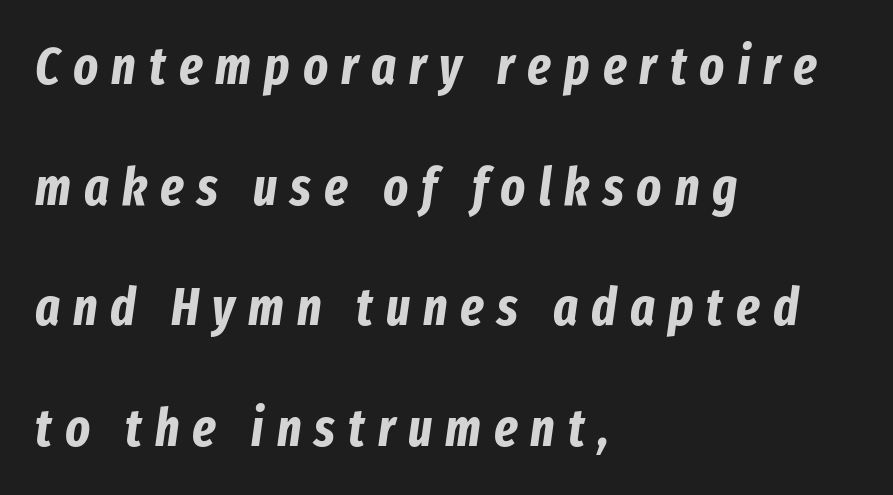
{"italic": "yes", "lean": "right", "slant_degrees": 8, "bold": "yes", "weight": "bold", "width": "condensed", "stroke_contrast": "low", "x_height": "medium", "monospaced": "no", "underline": "no", "align": "left", "line_spacing": "loose", "line_spacing_ratio": 2.32, "letter_spacing": "wide", "letter_spacing_em": 0.25, "glyph_px": 52}
